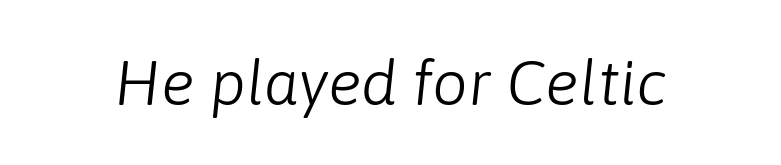
Would a proofreader flag this as italicized? Yes. Is this a heavy cut? Hardly; it is regular or lighter. Type without underlining. Between one letter and the next there's only the usual sliver of space. These lines are rendered in a variable-pitch font.
